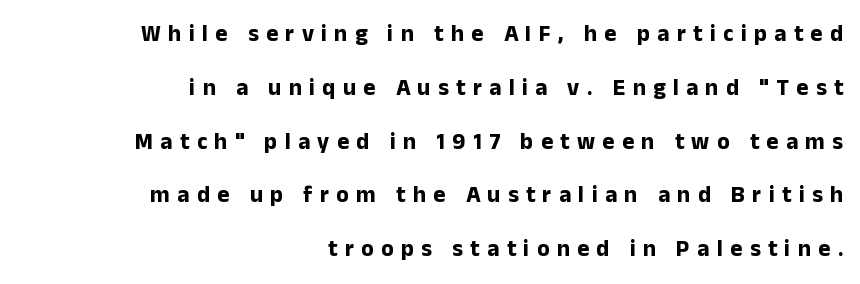
{"italic": "no", "bold": "yes", "underline": "no", "align": "right", "line_spacing": "loose", "line_spacing_ratio": 2.34, "letter_spacing": "wide", "letter_spacing_em": 0.32, "glyph_px": 23}
